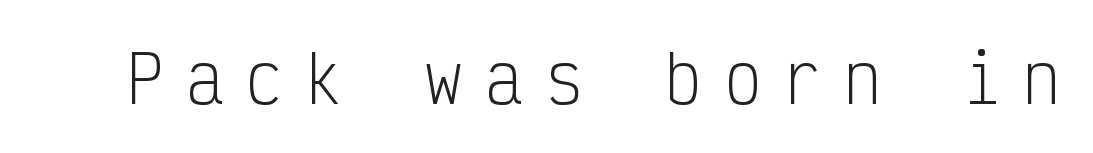
{"serif": "no", "italic": "no", "bold": "no", "weight": "light", "width": "condensed", "stroke_contrast": "low", "x_height": "medium", "monospaced": "yes", "underline": "no", "letter_spacing": "wide", "letter_spacing_em": 0.32, "glyph_px": 65}
